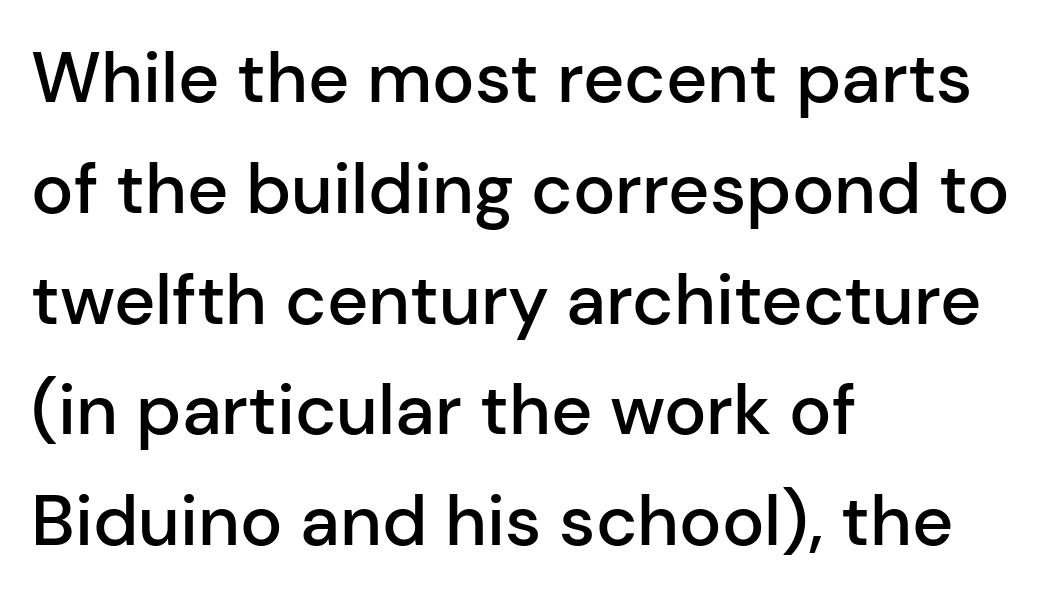
This sample uses an upright cut, with every glyph sitting square on the baseline. In terms of leading, this rendering sits right in the middle. Varying glyph widths throughout — classic text-font behaviour. Does the type have serifs? No, each stem ends abruptly. What stands out about the letter spacing? Nothing — it is the standard amount. These lines stack with their left ends in a neat column.
